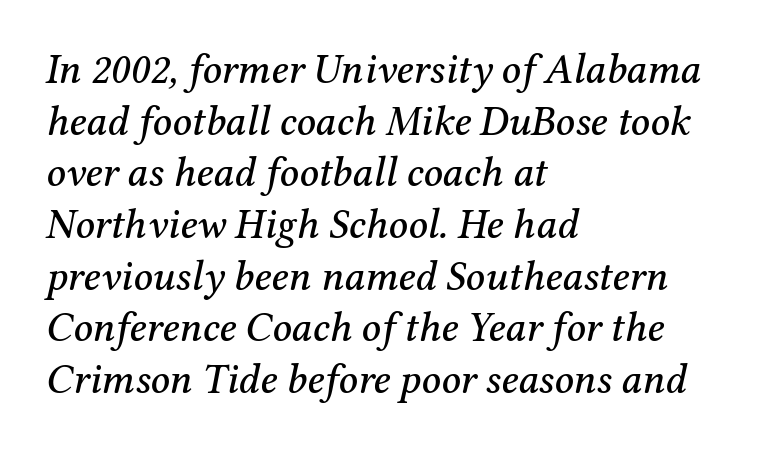
Q: Is the text italic (slanted)? A: Yes, it leans right by about 12 degrees.
Q: Is the typeface a serif or a sans-serif typeface? A: Serif.
Q: Is the text underlined? A: No.
Q: How is the paragraph aligned? A: Left-aligned.
Q: Is the spacing between letters normal or unusually wide? A: Normal.
Q: Width (condensed, normal, or wide)? A: Normal.
Q: Stroke contrast? A: Medium.
Q: x-height? A: Medium.
Q: Monospaced? A: No.
